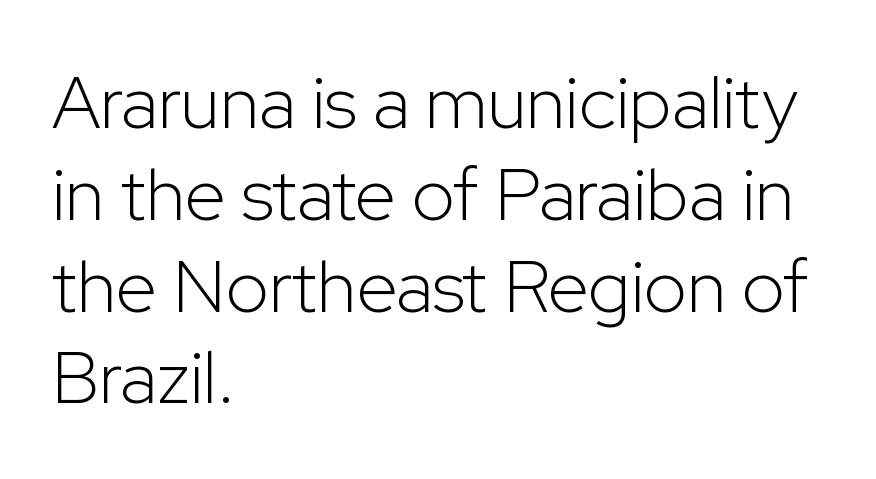
Line beginnings align vertically; line endings do not. A light-to-regular cut is what we see here. The specimen omits any rule beneath the text block's lines. These lines are rendered in a variable-pitch font.
